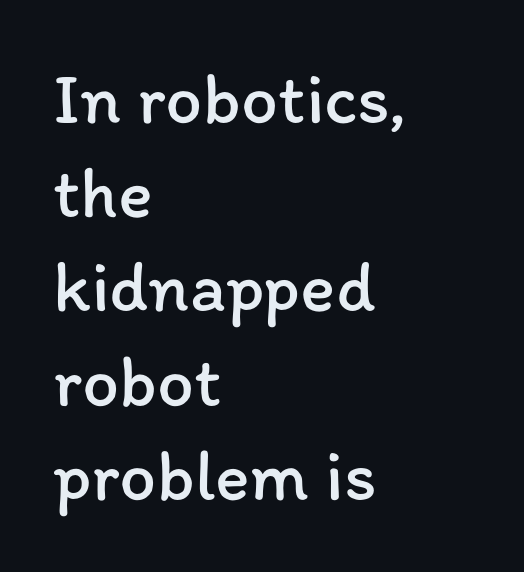
Q: Is the text bold? A: No.
Q: Is the text italic (slanted)? A: No, it is upright.
Q: Is the text underlined? A: No.
Q: How is the paragraph aligned? A: Left-aligned.
Q: Is the spacing between letters normal or unusually wide? A: Normal.
Q: Is the spacing between lines tight, normal or loose? A: Normal.
Q: Width (condensed, normal, or wide)? A: Normal.
Q: Stroke contrast? A: Low.
Q: x-height? A: Medium.
Q: Monospaced? A: No.
